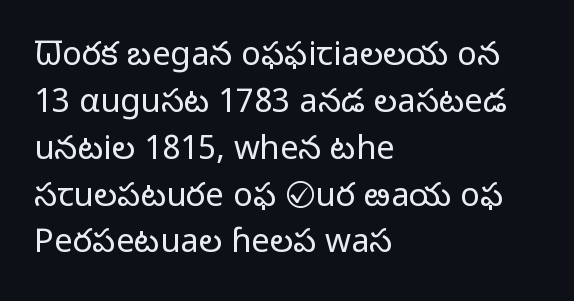
Q: Is the text bold? A: No.
Q: Is the text italic (slanted)? A: No, it is upright.
Q: Is the typeface a serif or a sans-serif typeface? A: Sans-serif.
Q: Is the text underlined? A: No.
Q: How is the paragraph aligned? A: Left-aligned.
Q: Is the spacing between letters normal or unusually wide? A: Normal.
Q: Is the spacing between lines tight, normal or loose? A: Normal.
Q: Width (condensed, normal, or wide)? A: Normal.
Q: Stroke contrast? A: Low.
Q: x-height? A: Medium.
Q: Monospaced? A: No.
